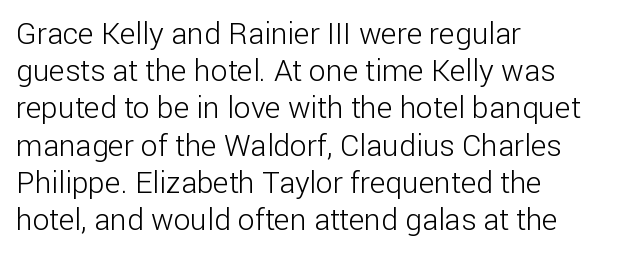
{"serif": "no", "italic": "no", "bold": "no", "weight": "light", "width": "normal", "stroke_contrast": "low", "x_height": "medium", "monospaced": "no", "underline": "no", "align": "left", "line_spacing_ratio": 1.24, "letter_spacing": "normal", "letter_spacing_em": 0.0, "glyph_px": 30}
